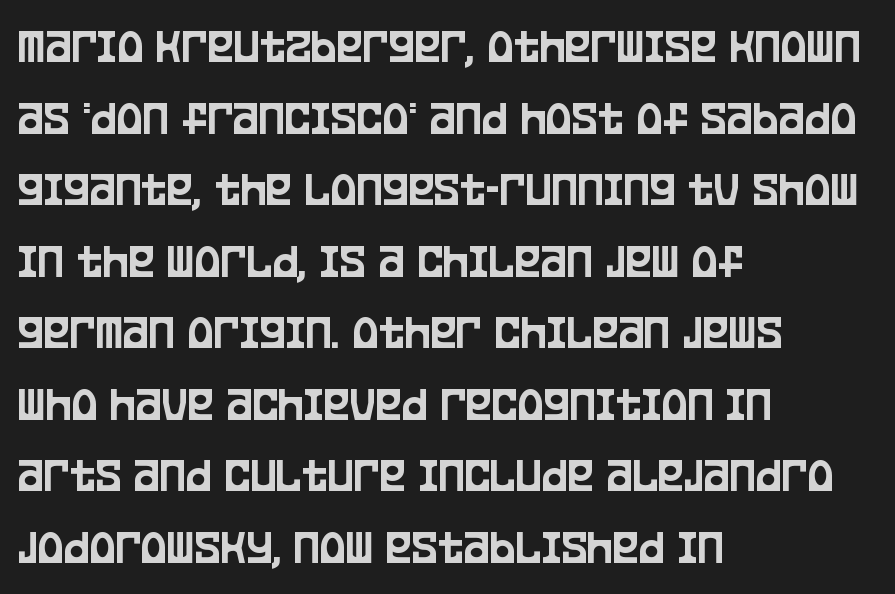
The image shows 49 px condensed sans-serif type, upright; set left-aligned, normal line spacing (1.46x), normal letter spacing, not underlined; low stroke contrast and a large x-height.
